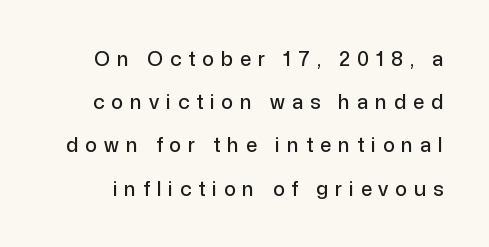
Vertical strokes here are truly vertical. The space directly below the letters is spotless. There is plenty of visible air inserted between adjacent glyphs. Whoever set this chose breathing room over compactness in the vertical rhythm.
